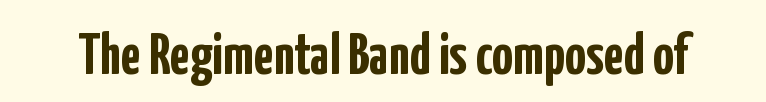
{"serif": "no", "italic": "no", "bold": "yes", "weight": "semibold", "width": "condensed", "stroke_contrast": "low", "x_height": "medium", "monospaced": "no", "underline": "no", "letter_spacing": "normal", "letter_spacing_em": 0.0, "glyph_px": 58}
